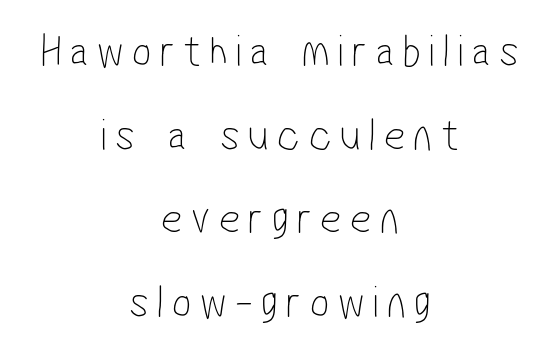
Q: Is the text bold? A: No.
Q: Is the typeface a serif or a sans-serif typeface? A: Sans-serif.
Q: Is the text underlined? A: No.
Q: How is the paragraph aligned? A: Centered.
Q: Width (condensed, normal, or wide)? A: Condensed.
Q: Stroke contrast? A: Low.
Q: x-height? A: Medium.
Q: Monospaced? A: No.
